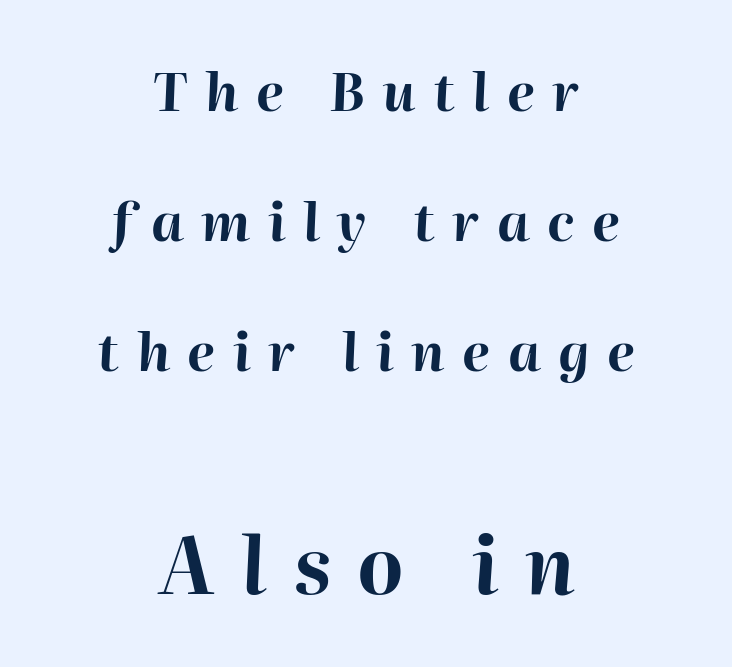
The image shows 79 px bold type, italic (leaning right); set centered, loose line spacing (2.45x), unusually wide letter spacing (+0.33 em), not underlined; the second (bottom) block is 1.49x larger; high stroke contrast and a medium x-height.
